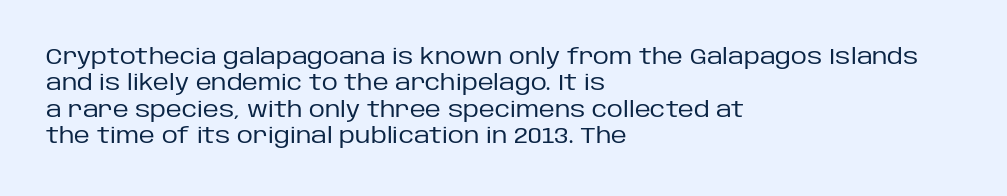
This sample uses an upright cut, with every glyph sitting square on the baseline. Underlining? Definitely not there. Heaviness? Minimal to ordinary, like unemphasized prose. Short note: letters normally spaced. Where is the straight margin? On the left.
